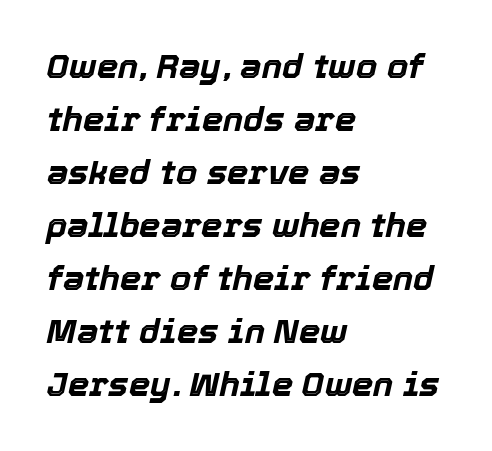
Q: Is the text bold? A: Yes.
Q: Is the text italic (slanted)? A: Yes, it leans right by about 12 degrees.
Q: Is the text underlined? A: No.
Q: How is the paragraph aligned? A: Left-aligned.
Q: Is the spacing between letters normal or unusually wide? A: Normal.
Q: Is the spacing between lines tight, normal or loose? A: Normal.
Q: Width (condensed, normal, or wide)? A: Normal.
Q: x-height? A: Medium.
Q: Monospaced? A: No.
